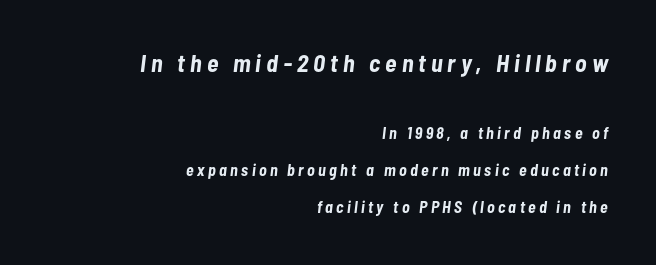
{"italic": "yes", "lean": "right", "slant_degrees": 7, "bold": "yes", "underline": "no", "align": "right", "line_spacing": "loose", "line_spacing_ratio": 2.31, "letter_spacing": "wide", "letter_spacing_em": 0.21, "larger_block": "first", "size_ratio": 1.5, "glyph_px": 24}
